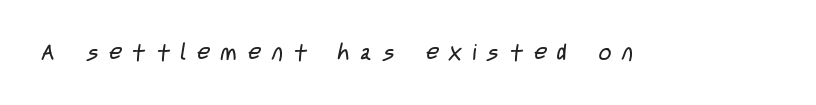
Q: Is the text bold? A: No.
Q: Is the text underlined? A: No.
Q: Is the spacing between letters normal or unusually wide? A: Unusually wide.
